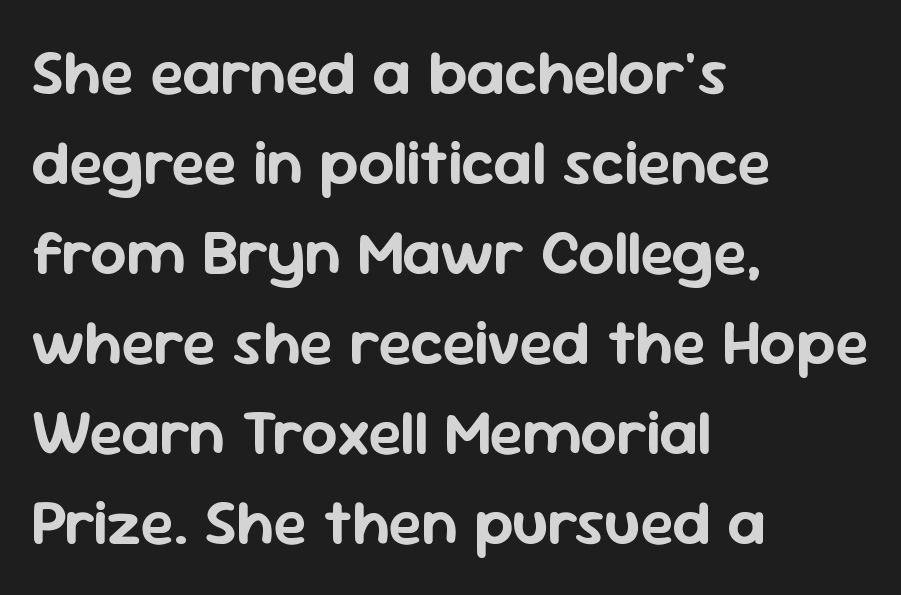
Line beginnings align vertically; line endings do not. Typographically, this falls in the sans-serif category. The space directly below the letters is spotless. Tracking value appears to be zero — textbook default spacing.
